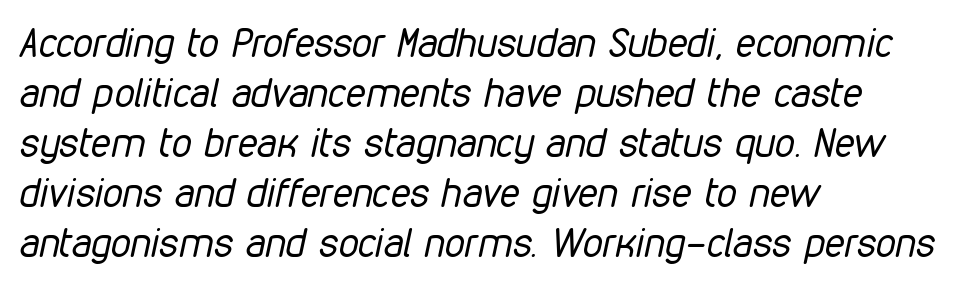
{"italic": "yes", "lean": "right", "slant_degrees": 12, "bold": "no", "weight": "regular", "width": "condensed", "stroke_contrast": "low", "x_height": "medium", "monospaced": "no", "underline": "no", "align": "left", "line_spacing": "normal", "line_spacing_ratio": 1.25, "letter_spacing": "normal", "letter_spacing_em": 0.0, "glyph_px": 40}
